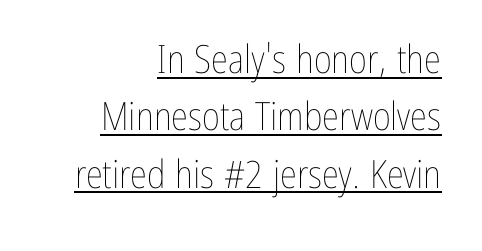
The image shows 39 px thin, condensed type, upright; set right-aligned, normal line spacing (1.47x), normal letter spacing, underlined; low stroke contrast and a medium x-height.
